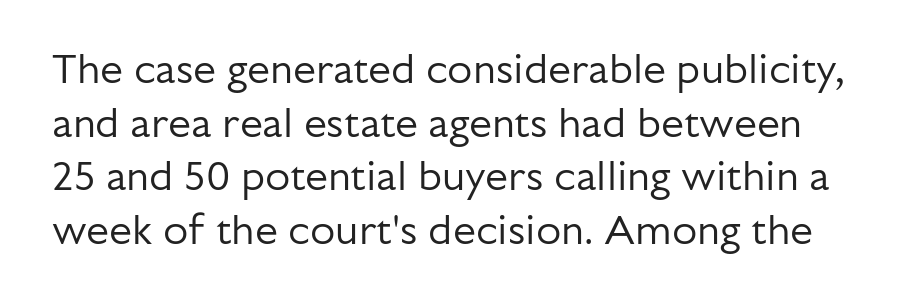
The image shows 41 px regular-weight sans-serif type, upright; set normal line spacing (1.31x), normal letter spacing, not underlined; low stroke contrast and a medium x-height.
